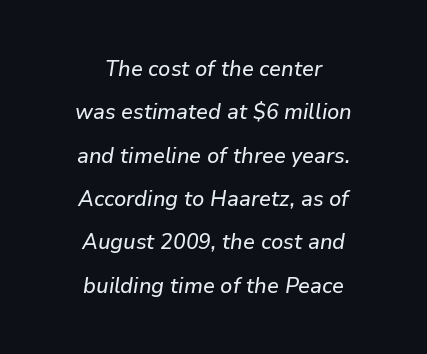
Compared with typical body copy, the letter spacing here is the same. The axis of the letterforms is tilted away from vertical. The gap between lines stays unmarked. These lines stack symmetrically, like a column narrowing and widening about its center. The lines are spread far apart with generous leading.
